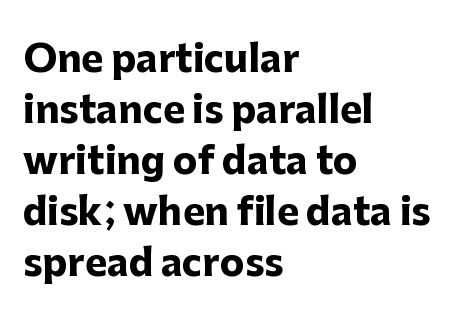
The image shows 37 px heavy sans-serif type, upright; set left-aligned, normal line spacing (1.38x), normal letter spacing, not underlined; low stroke contrast and a medium x-height.
